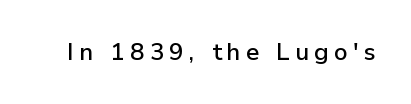
The gap between lines stays unmarked. These lines have a slow, spaced-out rhythm from letter to letter. The letters stand straight up with perfectly vertical stems.
